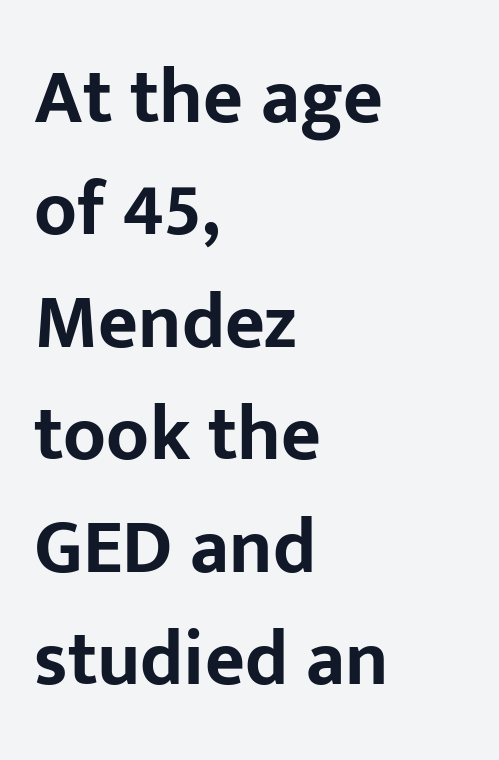
The image shows 77 px bold sans-serif type, upright; set left-aligned, normal line spacing (1.46x), normal letter spacing, not underlined; low stroke contrast and a medium x-height.
